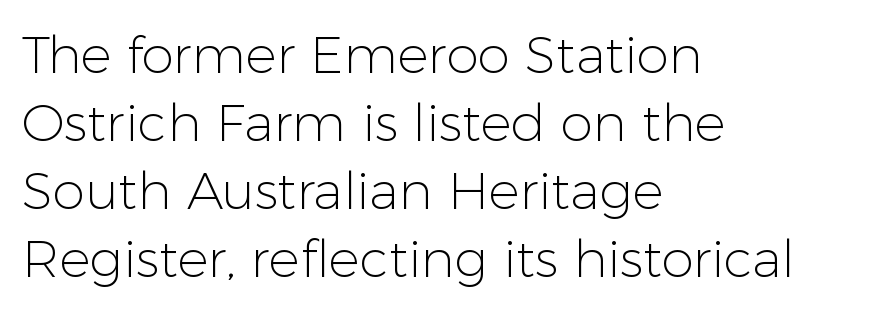
{"serif": "no", "italic": "no", "bold": "no", "weight": "light", "width": "normal", "stroke_contrast": "low", "x_height": "medium", "monospaced": "no", "underline": "no", "align": "left", "line_spacing": "normal", "line_spacing_ratio": 1.31, "letter_spacing": "normal", "letter_spacing_em": 0.0, "glyph_px": 52}
